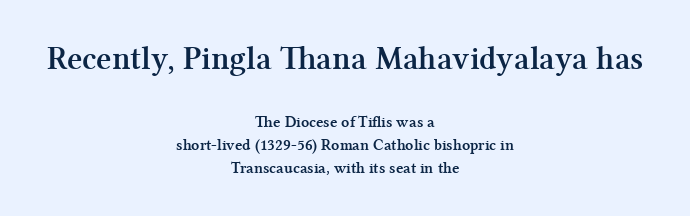
Q: Is the text bold? A: Yes.
Q: Is the text italic (slanted)? A: No, it is upright.
Q: Is the typeface a serif or a sans-serif typeface? A: Serif.
Q: Is the text underlined? A: No.
Q: How is the paragraph aligned? A: Centered.
Q: Is the spacing between letters normal or unusually wide? A: Normal.
Q: Is the spacing between lines tight, normal or loose? A: Normal.
Q: Which block of text is set in a larger size, the first (top) or the second (bottom)? A: The first (top) one.
Q: Width (condensed, normal, or wide)? A: Normal.
Q: Stroke contrast? A: Medium.
Q: x-height? A: Medium.
Q: Monospaced? A: No.
